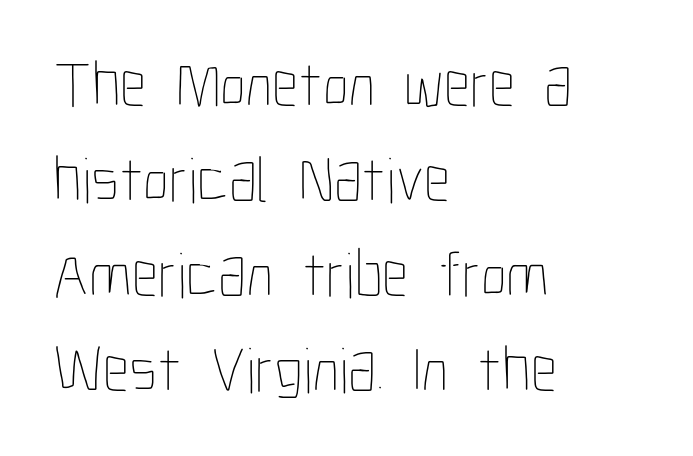
This sample has the flowing, uneven cadence of proportional lettering. Left-aligned paragraph, ragged on the right. Posture: vertical. These lines keep a tight, regular rhythm from letter to letter.
